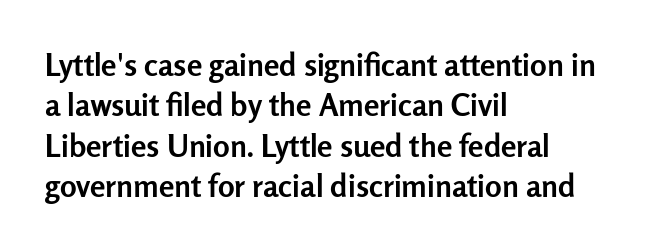
Q: Is the text bold? A: Yes.
Q: Is the text italic (slanted)? A: No, it is upright.
Q: Is the typeface a serif or a sans-serif typeface? A: Sans-serif.
Q: Is the text underlined? A: No.
Q: How is the paragraph aligned? A: Left-aligned.
Q: Is the spacing between letters normal or unusually wide? A: Normal.
Q: Is the spacing between lines tight, normal or loose? A: Normal.
Q: Width (condensed, normal, or wide)? A: Normal.
Q: Stroke contrast? A: Low.
Q: x-height? A: Medium.
Q: Monospaced? A: No.
